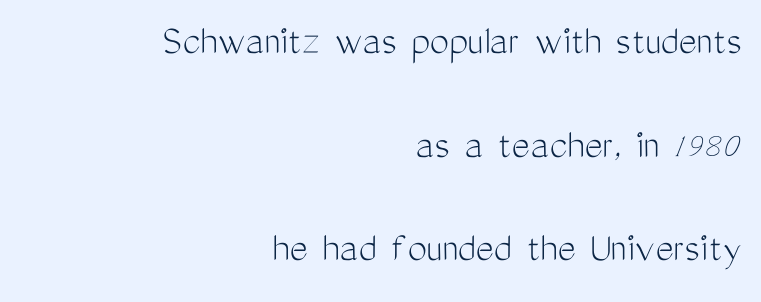
{"serif": "no", "italic": "no", "bold": "no", "weight": "light", "width": "condensed", "stroke_contrast": "medium", "x_height": "medium", "monospaced": "no", "underline": "no", "align": "right", "line_spacing": "loose", "line_spacing_ratio": 2.41, "letter_spacing": "normal", "letter_spacing_em": 0.0, "glyph_px": 43}
